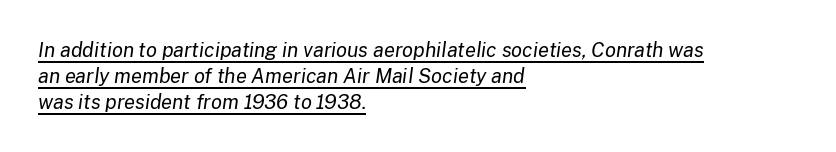
Q: Is the text bold? A: No.
Q: Is the text italic (slanted)? A: Yes, it leans right by about 8 degrees.
Q: Is the text underlined? A: Yes.
Q: How is the paragraph aligned? A: Left-aligned.
Q: Is the spacing between letters normal or unusually wide? A: Normal.
Q: Is the spacing between lines tight, normal or loose? A: Normal.
